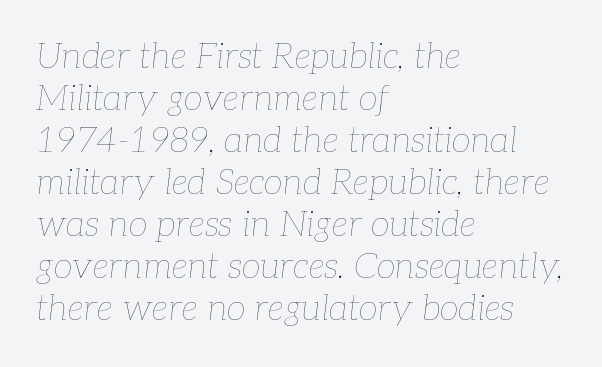
Q: Is the text bold? A: No.
Q: Is the text italic (slanted)? A: Yes, it leans right by about 7 degrees.
Q: Is the text underlined? A: No.
Q: How is the paragraph aligned? A: Left-aligned.
Q: Is the spacing between letters normal or unusually wide? A: Normal.
Q: Width (condensed, normal, or wide)? A: Normal.
Q: Stroke contrast? A: Low.
Q: x-height? A: Medium.
Q: Monospaced? A: No.
